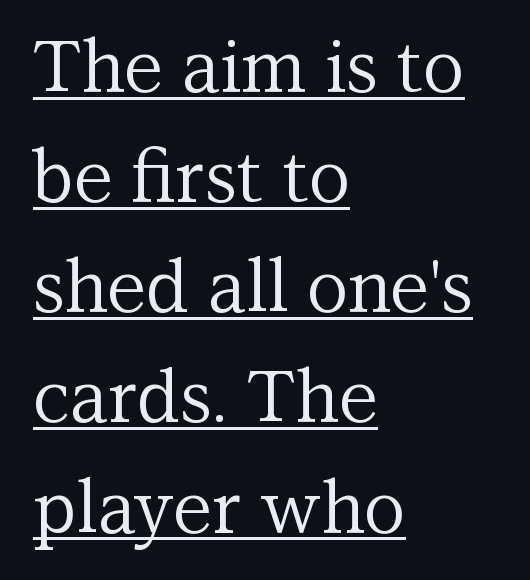
The image shows 72 px regular-weight serif type, upright; set left-aligned, normal line spacing (1.53x), normal letter spacing, underlined; medium stroke contrast and a medium x-height.
